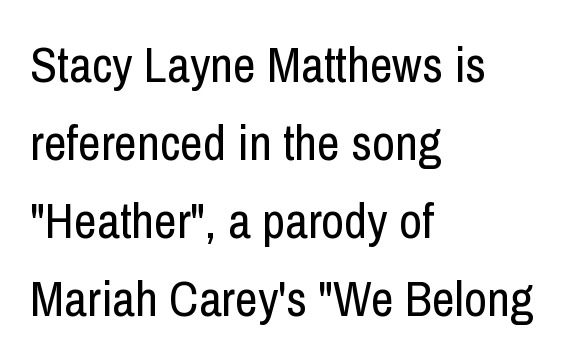
Q: Is the text bold? A: No.
Q: Is the text italic (slanted)? A: No, it is upright.
Q: Is the typeface a serif or a sans-serif typeface? A: Sans-serif.
Q: Is the text underlined? A: No.
Q: How is the paragraph aligned? A: Left-aligned.
Q: Is the spacing between letters normal or unusually wide? A: Normal.
Q: Is the spacing between lines tight, normal or loose? A: Normal.
Q: Width (condensed, normal, or wide)? A: Condensed.
Q: Stroke contrast? A: Low.
Q: x-height? A: Medium.
Q: Monospaced? A: No.
